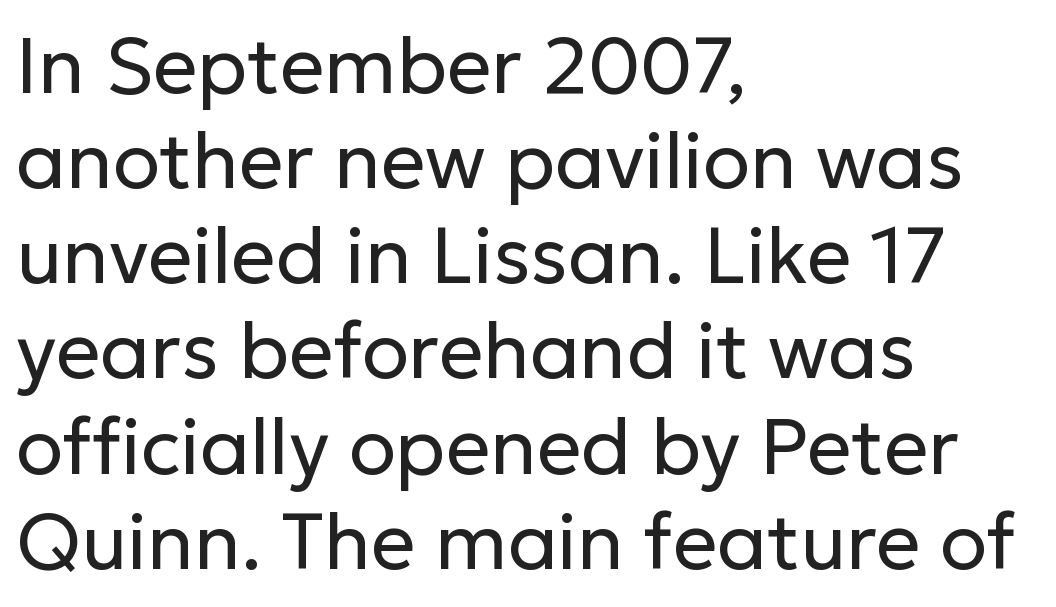
The image shows 78 px regular-weight sans-serif type, upright; set left-aligned, line spacing 1.22x, normal letter spacing, not underlined; low stroke contrast and a medium x-height.
